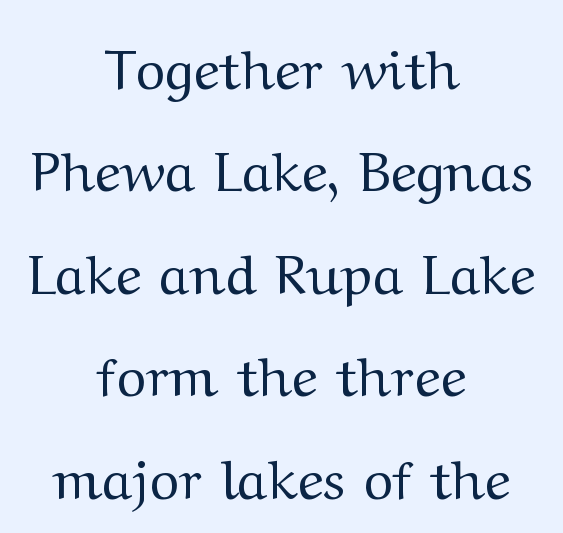
Type style note: has serifs. The gaps between neighbouring characters are ordinary and unremarkable. Bold? No — there's no thickening of the strokes. Notice how the passage keeps no hard edge, just a central spine. Each letter keeps its own natural width here, so spacing adapts to shape.
